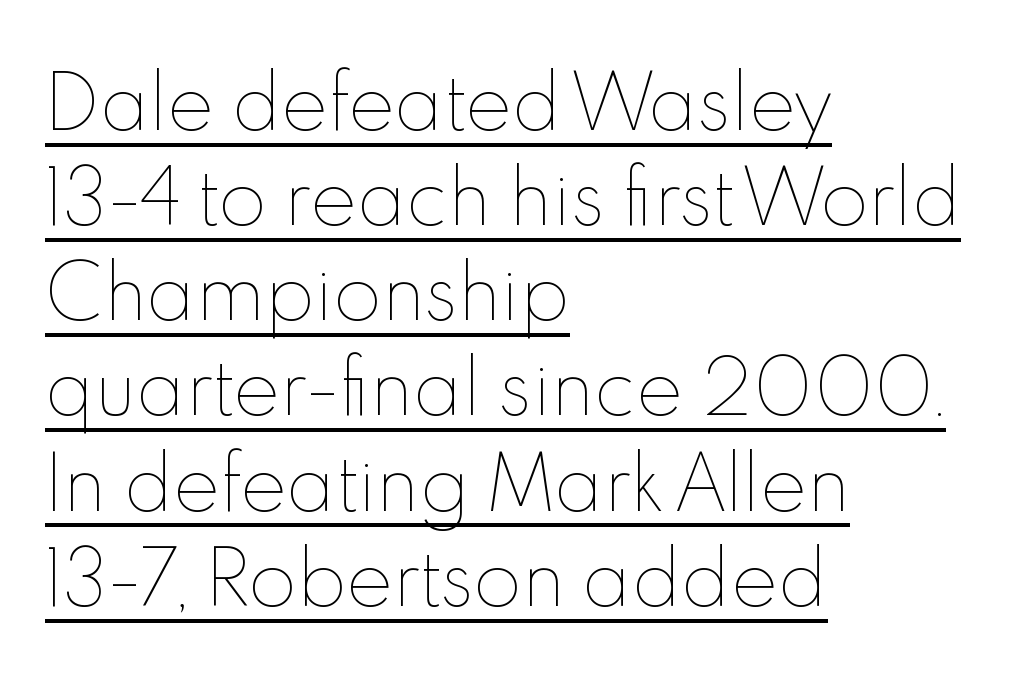
The image shows 71 px thin type, upright; set left-aligned, normal line spacing (1.34x), normal letter spacing, underlined; a small x-height.
